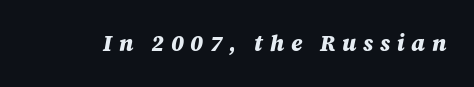
Is the letter spacing exaggerated? Yes — the characters are pushed far apart. Style check: oblique. The baseline area is clear. Weight: bold.
